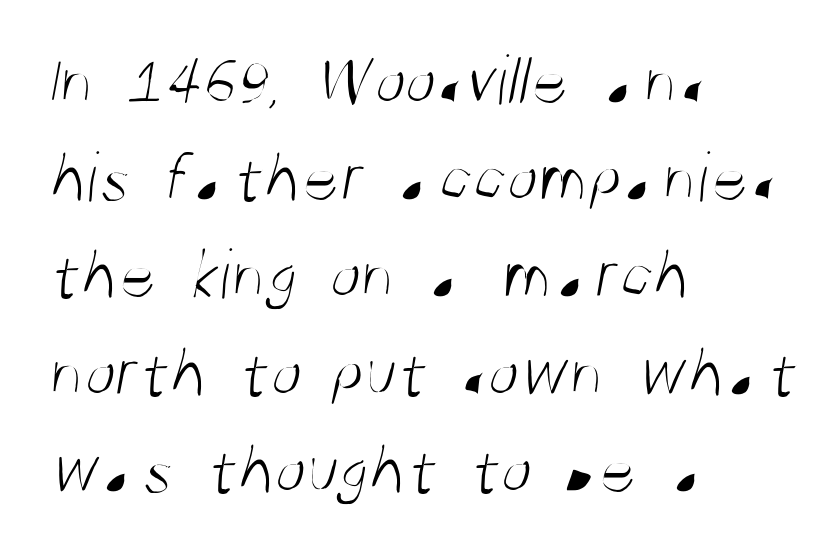
{"serif": "no", "bold": "no", "weight": "light", "width": "condensed", "stroke_contrast": "medium", "x_height": "large", "monospaced": "no", "underline": "no", "align": "left", "line_spacing": "normal", "line_spacing_ratio": 1.35, "letter_spacing": "normal", "letter_spacing_em": 0.0, "glyph_px": 72}
